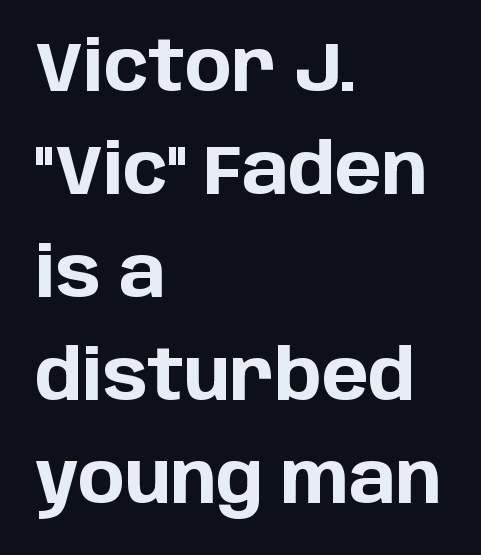
Q: Is the text bold? A: Yes.
Q: Is the text italic (slanted)? A: No, it is upright.
Q: Is the typeface a serif or a sans-serif typeface? A: Sans-serif.
Q: Is the text underlined? A: No.
Q: How is the paragraph aligned? A: Left-aligned.
Q: Is the spacing between letters normal or unusually wide? A: Normal.
Q: Is the spacing between lines tight, normal or loose? A: Normal.
Q: Width (condensed, normal, or wide)? A: Normal.
Q: Stroke contrast? A: Low.
Q: x-height? A: Large.
Q: Monospaced? A: No.
